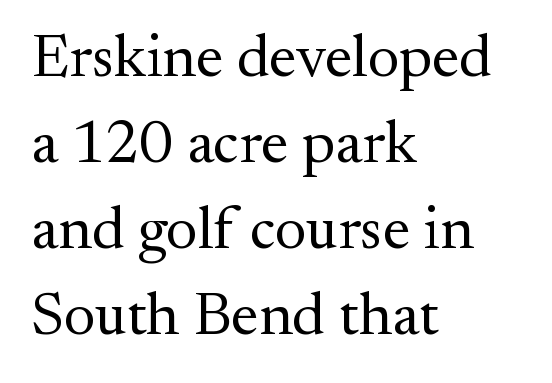
Q: Is the text bold? A: No.
Q: Is the text italic (slanted)? A: No, it is upright.
Q: Is the typeface a serif or a sans-serif typeface? A: Serif.
Q: Is the text underlined? A: No.
Q: How is the paragraph aligned? A: Left-aligned.
Q: Is the spacing between letters normal or unusually wide? A: Normal.
Q: Is the spacing between lines tight, normal or loose? A: Normal.
Q: Width (condensed, normal, or wide)? A: Normal.
Q: Stroke contrast? A: Medium.
Q: x-height? A: Small.
Q: Monospaced? A: No.
